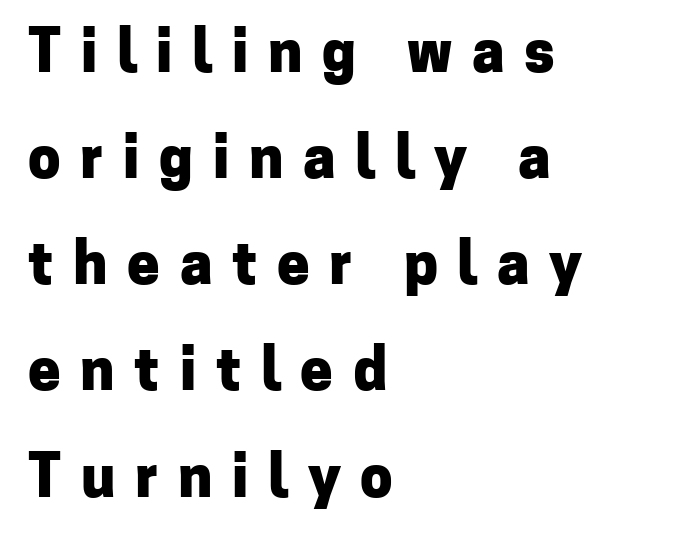
If you drew a ruler down the left edge, every line would touch it. Style check: upright. The face used here is proportionally spaced, like ordinary book or web type. In terms of letterform style, serifs are entirely absent. How are the letters spaced? Widely, with obvious added tracking.
